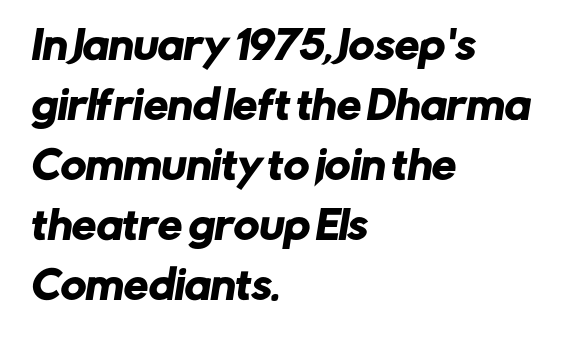
Leading: standard. Observe the absence of serifs on each vertical stroke in this sample. This rendering uses left alignment, leaving the right contour irregular. The passage shown is not underscored anywhere.
